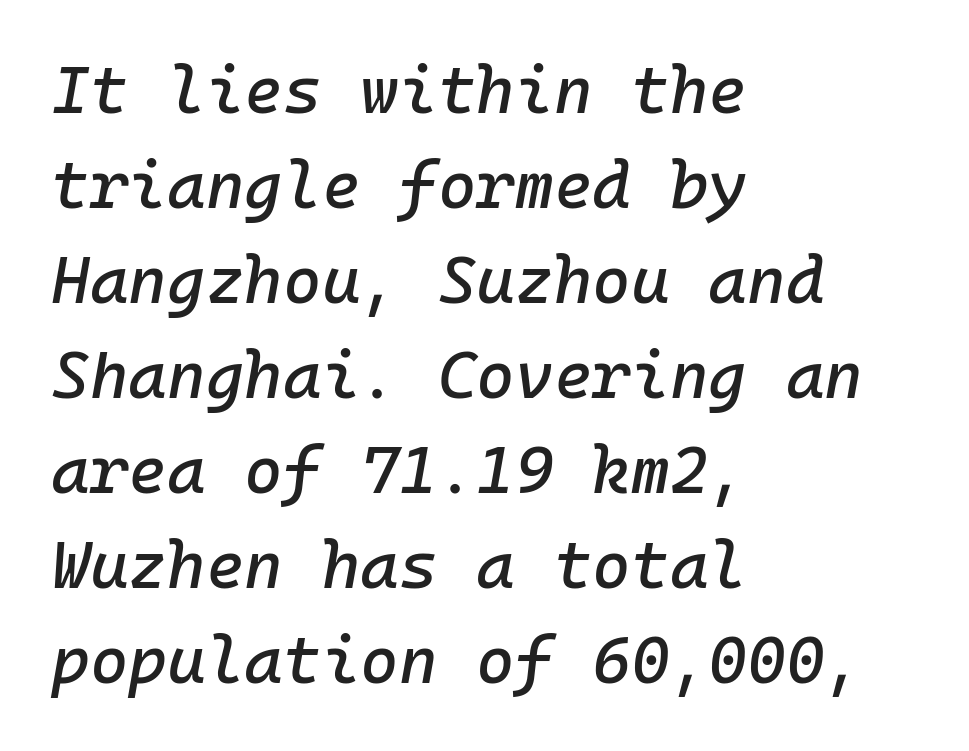
The setting favours the left margin, as ordinary paragraphs usually do. Words appear dense and cohesive because spacing is normal. The vertical gap from one line to the next is medium. The glyphs look as if they've been sheared to an angle. Underline: absent.
